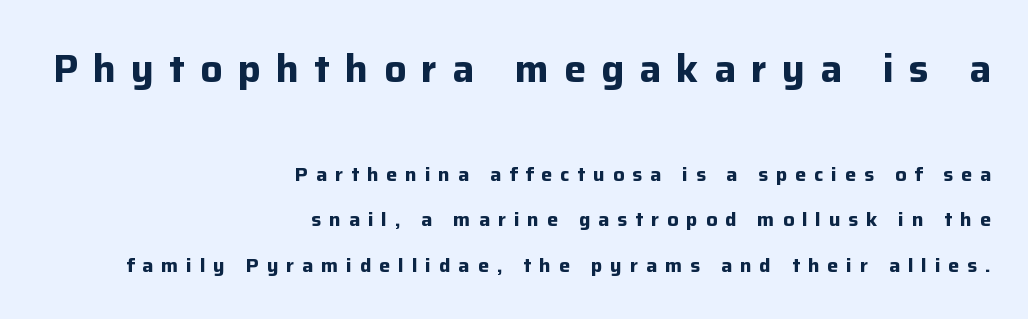
Posture: upright roman. A full-strength bold gives these letters their thick strokes. The string is rendered with underlining switched off. Interline gaps are noticeably wide in this sample.
